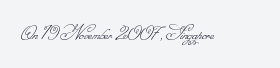
Students, note that the glyphs here touch the page at normal intervals. The typesetting does not lean heavy: it is not bold. Descender tails drop into unmarked territory.
